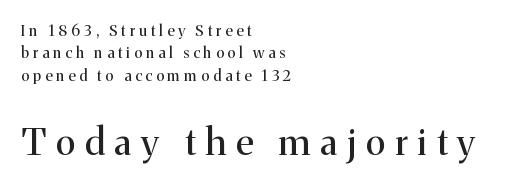
The image shows 37 px regular-weight serif type, upright; set left-aligned, normal line spacing (1.5x), unusually wide letter spacing (+0.27 em), not underlined; the second (bottom) block is 2.47x larger; medium stroke contrast and a medium x-height.
